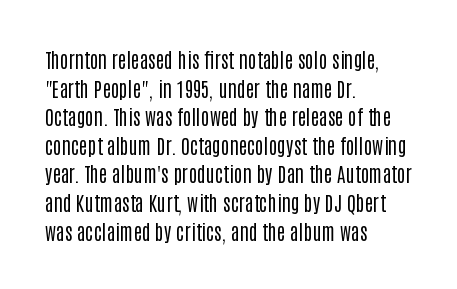
The image shows 20 px text type, upright; set left-aligned, normal line spacing (1.43x), normal letter spacing, not underlined.
